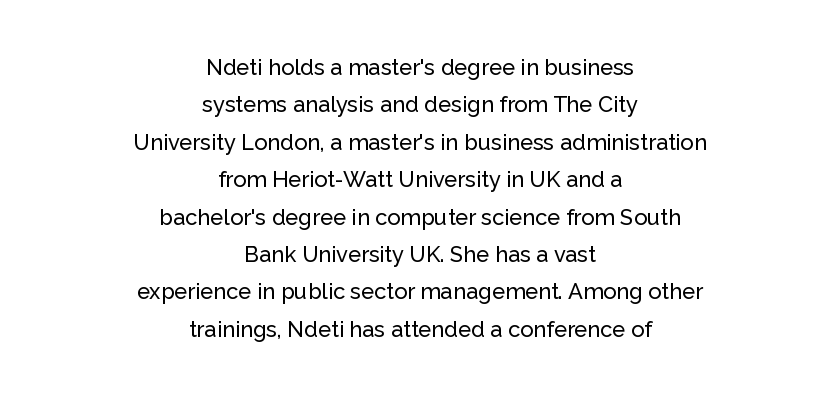
{"italic": "no", "underline": "no", "align": "center", "line_spacing": "normal", "line_spacing_ratio": 1.7, "letter_spacing": "normal", "letter_spacing_em": 0.0, "glyph_px": 22}
